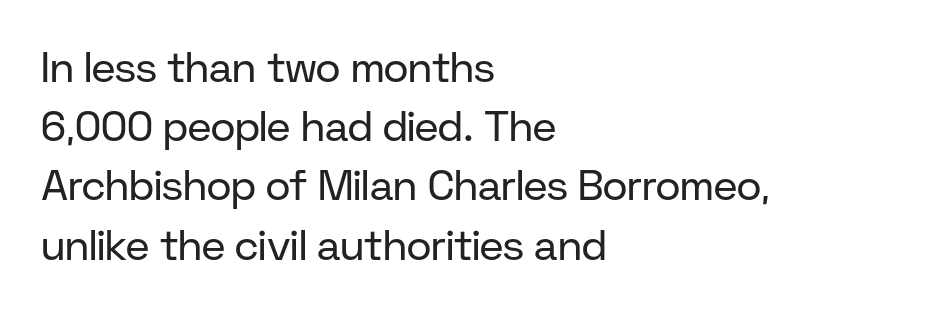
A classic flush-left, rag-right setting is used for this passage. A typesetter would mark this as roman, not italic. Here the glyphs are tracked normally, forming tight word shapes. No heavy texture on the line: the type isn't bold.
